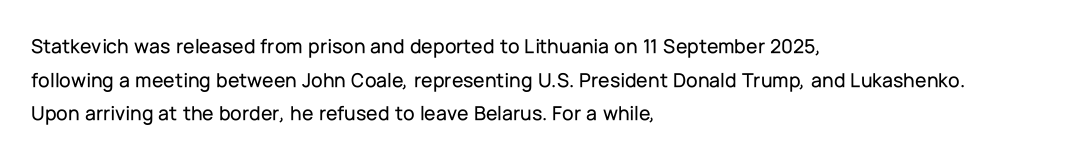
The image shows 21 px text type, upright; set left-aligned, normal line spacing (1.6x), normal letter spacing, not underlined.
